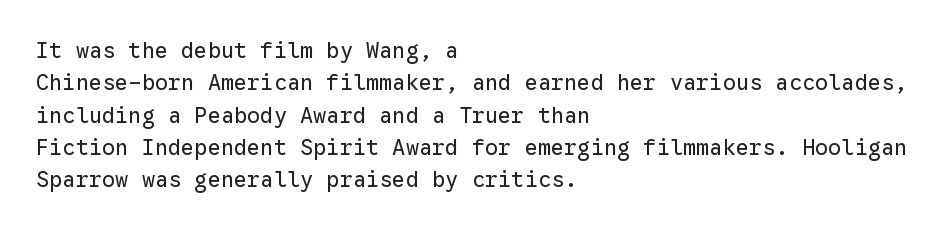
Q: Is the text bold? A: No.
Q: Is the text italic (slanted)? A: No, it is upright.
Q: Is the text underlined? A: No.
Q: How is the paragraph aligned? A: Left-aligned.
Q: Is the spacing between letters normal or unusually wide? A: Normal.
Q: Is the spacing between lines tight, normal or loose? A: Normal.
